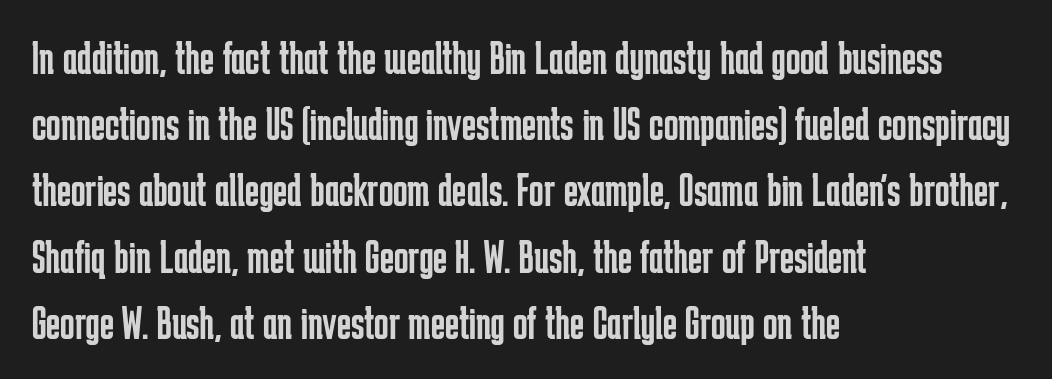
The image shows 48 px regular-weight, condensed sans-serif type, upright; set left-aligned, normal line spacing (1.38x), normal letter spacing, not underlined; low stroke contrast and a medium x-height.
